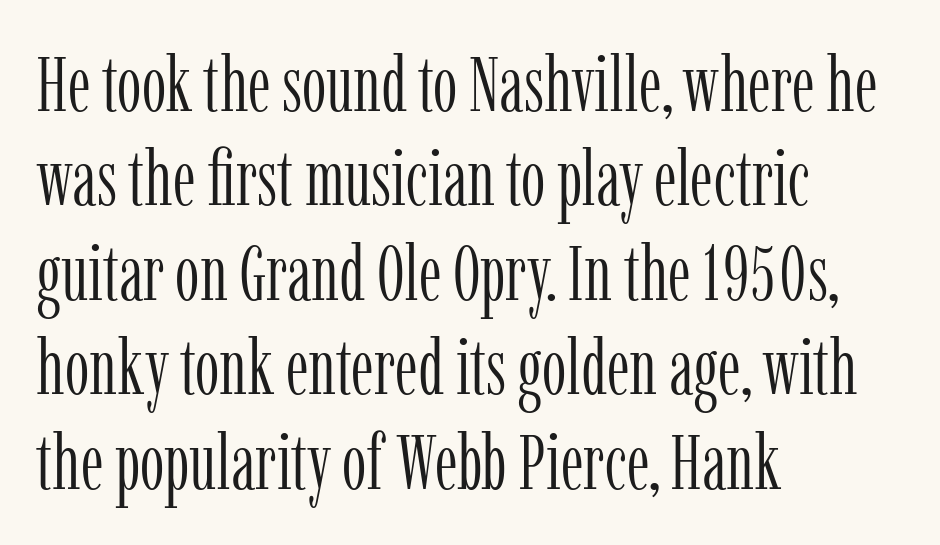
Q: Is the text bold? A: No.
Q: Is the text italic (slanted)? A: No, it is upright.
Q: Is the typeface a serif or a sans-serif typeface? A: Serif.
Q: Is the text underlined? A: No.
Q: How is the paragraph aligned? A: Left-aligned.
Q: Is the spacing between letters normal or unusually wide? A: Normal.
Q: Width (condensed, normal, or wide)? A: Condensed.
Q: Stroke contrast? A: Low.
Q: x-height? A: Medium.
Q: Monospaced? A: No.
